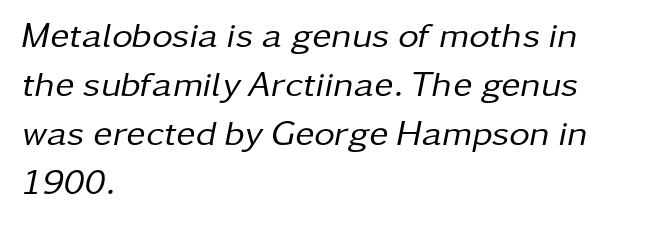
The image shows 36 px regular-weight type, italic (leaning right); set left-aligned, normal line spacing (1.36x), normal letter spacing, not underlined; low stroke contrast and a medium x-height.
